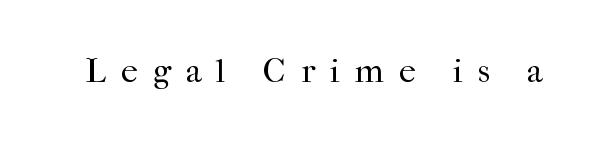
Q: Is the text bold? A: No.
Q: Is the text italic (slanted)? A: No, it is upright.
Q: Is the typeface a serif or a sans-serif typeface? A: Serif.
Q: Is the text underlined? A: No.
Q: Is the spacing between letters normal or unusually wide? A: Unusually wide.
Q: Width (condensed, normal, or wide)? A: Normal.
Q: Stroke contrast? A: High.
Q: x-height? A: Medium.
Q: Monospaced? A: No.
